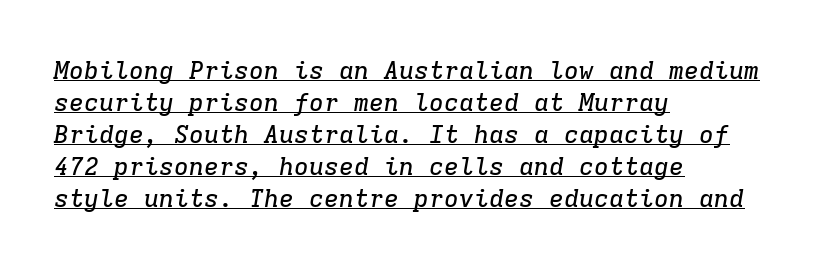
{"italic": "yes", "lean": "right", "slant_degrees": 9, "underline": "yes", "align": "left", "line_spacing": "normal", "line_spacing_ratio": 1.28, "letter_spacing": "normal", "letter_spacing_em": 0.0, "glyph_px": 25}
